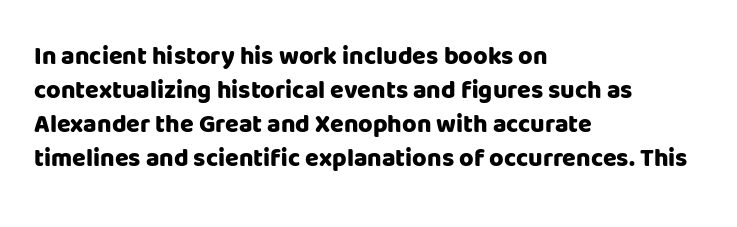
Q: Is the text bold? A: Yes.
Q: Is the text italic (slanted)? A: No, it is upright.
Q: Is the text underlined? A: No.
Q: How is the paragraph aligned? A: Left-aligned.
Q: Is the spacing between letters normal or unusually wide? A: Normal.
Q: Is the spacing between lines tight, normal or loose? A: Normal.
